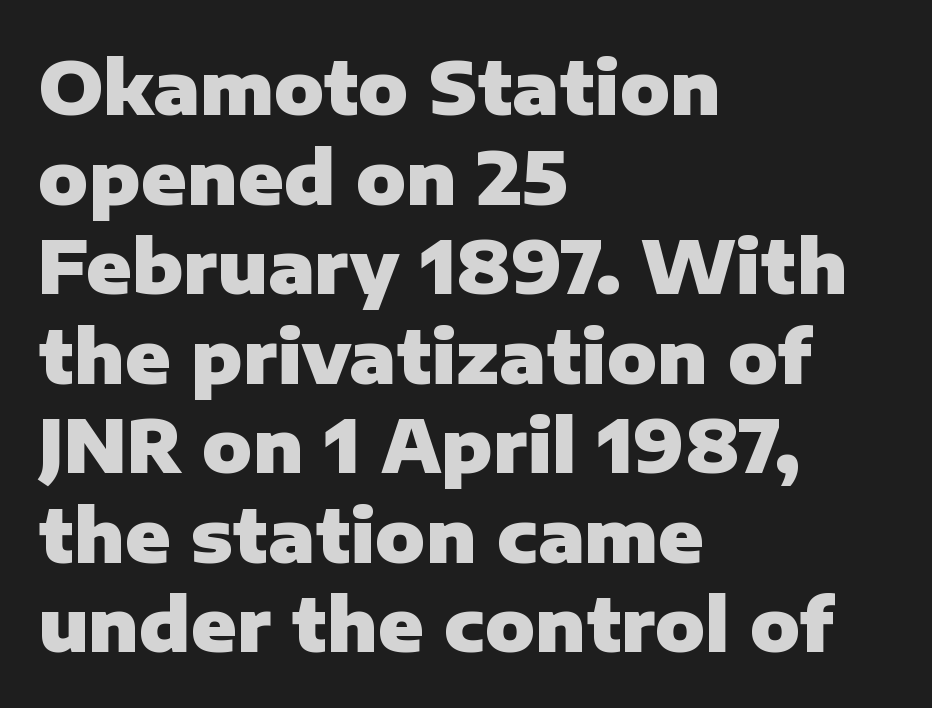
{"serif": "no", "italic": "no", "bold": "yes", "weight": "heavy", "width": "normal", "stroke_contrast": "low", "x_height": "medium", "monospaced": "no", "underline": "no", "align": "left", "line_spacing_ratio": 1.21, "letter_spacing": "normal", "letter_spacing_em": 0.0, "glyph_px": 74}
